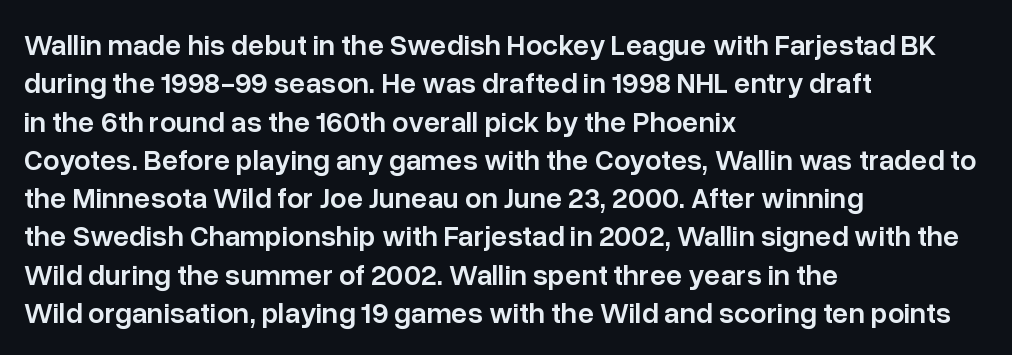
The image shows 29 px semibold sans-serif type, upright; set left-aligned, normal line spacing (1.32x), normal letter spacing, not underlined; low stroke contrast and a medium x-height.
